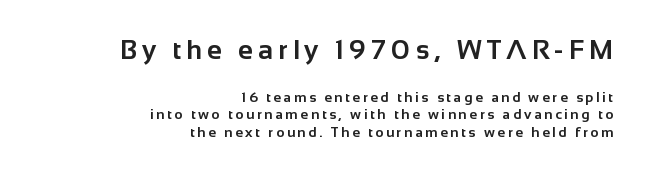
This is heavy type, rendered in bold. A bare baseline throughout the passage. The paragraph shown leans on its right margin. When letters stand straight like this, we call the style roman or upright. The letters in the upper block stand taller than those in the block below.
